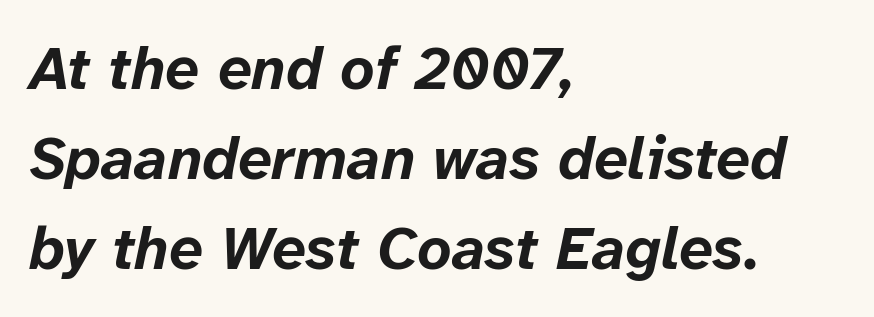
{"italic": "yes", "lean": "right", "slant_degrees": 12, "bold": "yes", "weight": "bold", "width": "normal", "stroke_contrast": "low", "x_height": "medium", "monospaced": "no", "underline": "no", "align": "left", "line_spacing": "normal", "line_spacing_ratio": 1.5, "letter_spacing": "normal", "letter_spacing_em": 0.0, "glyph_px": 60}
